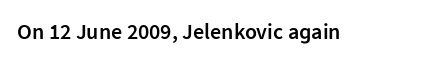
{"italic": "no", "bold": "semi", "underline": "no", "letter_spacing": "normal", "letter_spacing_em": 0.0, "glyph_px": 22}
